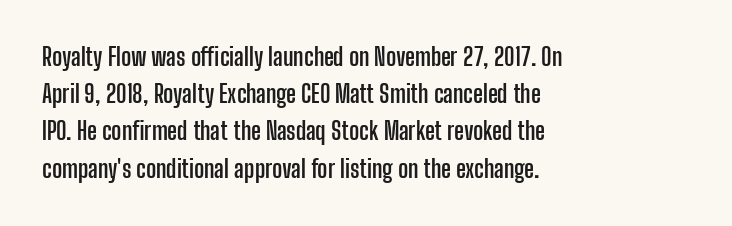
The passage shown has conventional tracking throughout. Underline: absent. The lines in this sample share a left origin and differ only in where they stop. These lines carry a lot of weight — the face is fully bold. Leading: standard. Characters remain perfectly vertical along every line.
